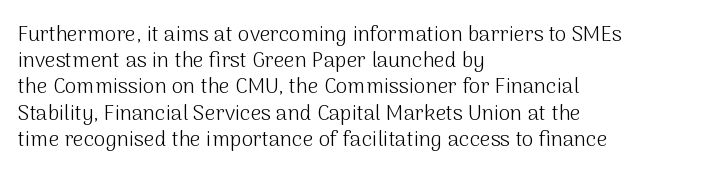
The image shows 21 px text type, upright; set left-aligned, normal line spacing (1.25x), normal letter spacing, not underlined.
